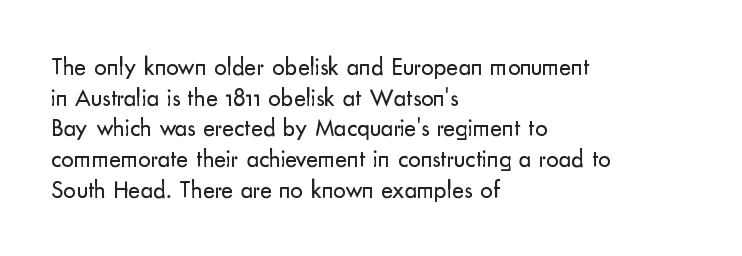
Q: Is the text bold? A: No.
Q: Is the text italic (slanted)? A: No, it is upright.
Q: Is the text underlined? A: No.
Q: How is the paragraph aligned? A: Left-aligned.
Q: Is the spacing between letters normal or unusually wide? A: Normal.
